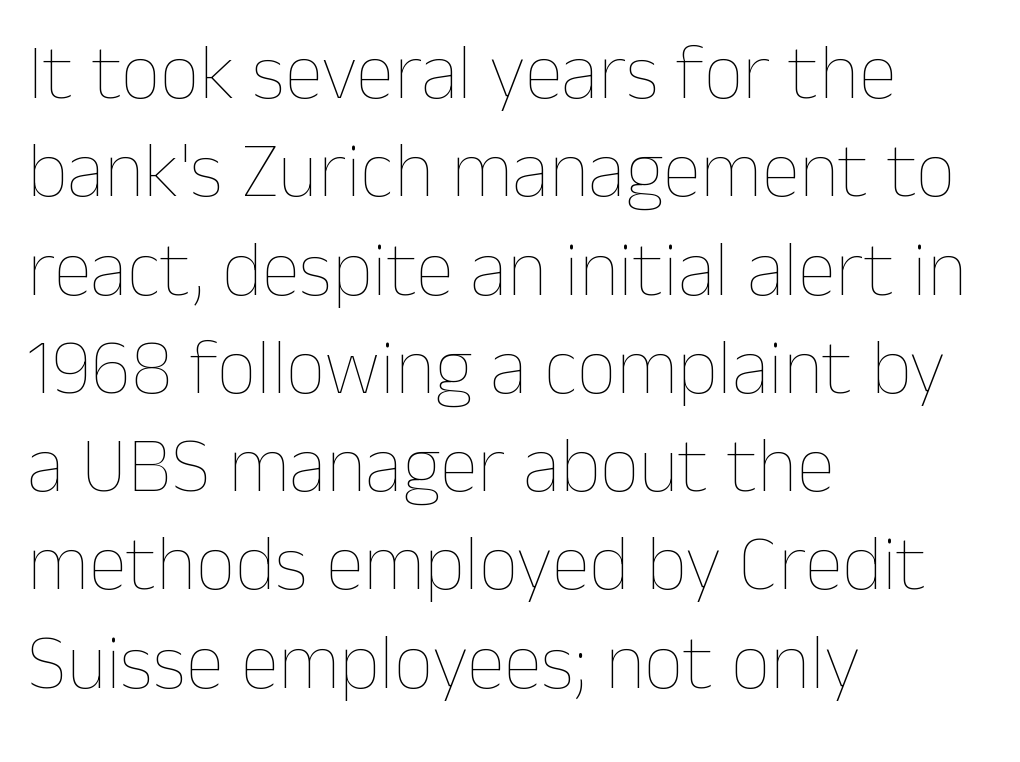
{"italic": "no", "bold": "no", "weight": "thin", "width": "normal", "stroke_contrast": "low", "x_height": "medium", "monospaced": "no", "underline": "no", "align": "left", "line_spacing": "normal", "line_spacing_ratio": 1.26, "letter_spacing": "normal", "letter_spacing_em": 0.0, "glyph_px": 78}
